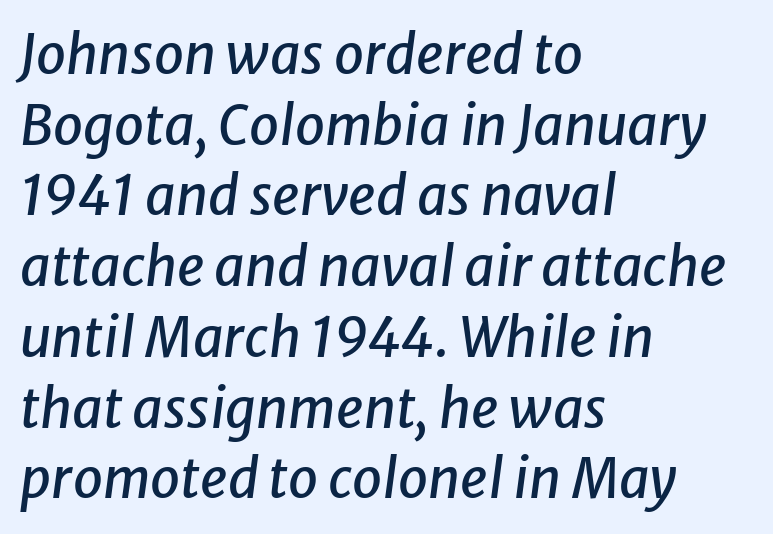
The lettering tilts uniformly, giving the passage an italic look. Glyph-to-glyph distance matches everyday printed text. Think of a printed novel: that variable character pitch is what you see here. No word sits above an underline. The lines are quadded left.
